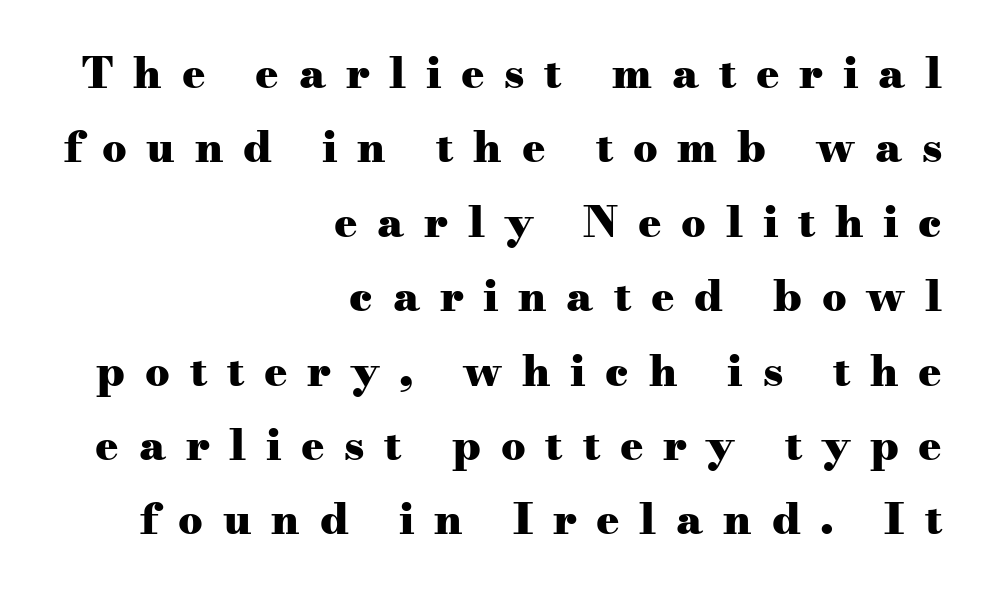
The setting favours the right margin, as signatures and pull-quotes sometimes do. Bold? Absolutely — the strokes are thick and heavy. If you drew a line through each stem, it would be perfectly vertical. Underline: absent. The face used here is rendered with a markedly widened letterfit.
